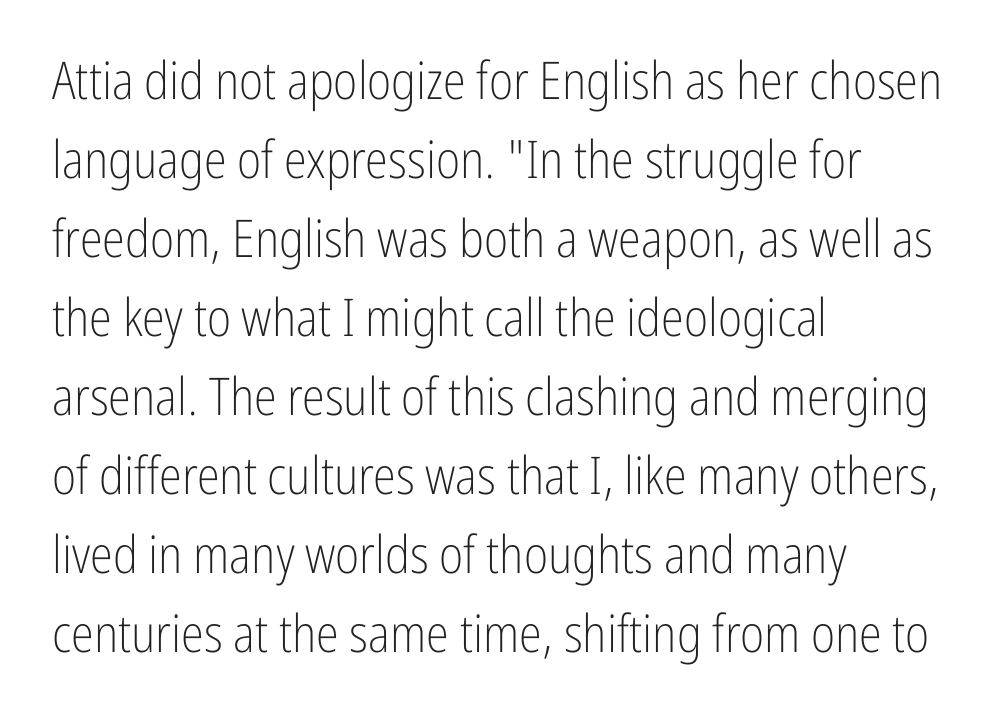
The image shows 52 px light, condensed sans-serif type, upright; set left-aligned, normal line spacing (1.52x), normal letter spacing, not underlined; low stroke contrast and a medium x-height.
